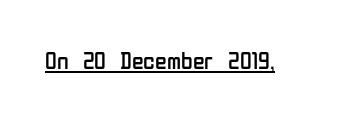
The image shows 24 px text type, upright; set normal letter spacing, underlined.
